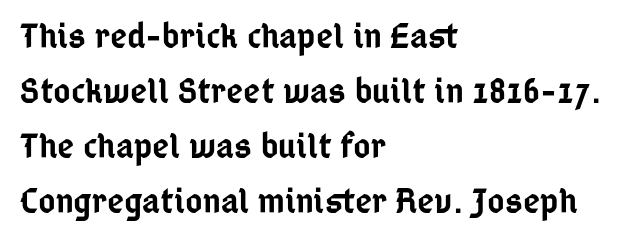
All the whitespace from short lines collects on the right. Stroke terminals: plain, sans-serif. Regarding leading, the lines here are spaced in the standard way. Quick note: underline off.
